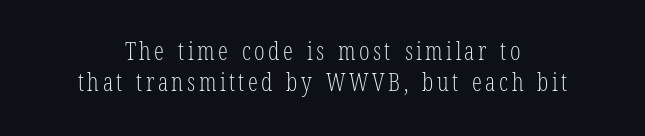
Q: Is the text bold? A: No.
Q: Is the text italic (slanted)? A: No, it is upright.
Q: Is the text underlined? A: No.
Q: How is the paragraph aligned? A: Centered.
